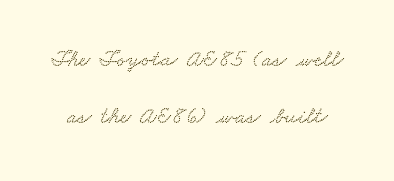
Honestly, the letter spacing is just normal — you wouldn't notice it. The gap between lines stays unmarked. Interline gaps are noticeably wide in this sample.
